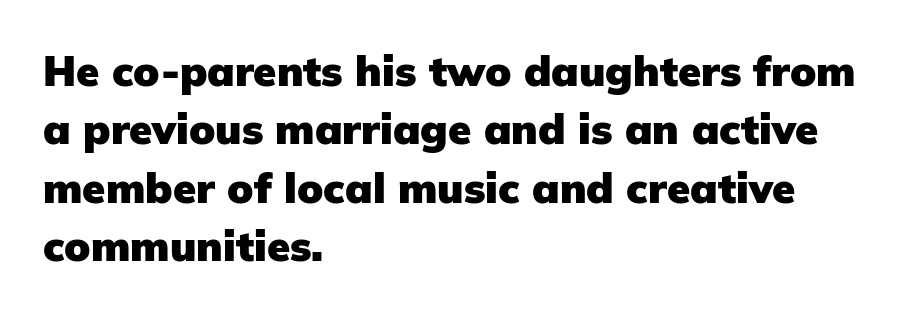
Q: Is the text bold? A: Yes.
Q: Is the text italic (slanted)? A: No, it is upright.
Q: Is the typeface a serif or a sans-serif typeface? A: Sans-serif.
Q: Is the text underlined? A: No.
Q: How is the paragraph aligned? A: Left-aligned.
Q: Is the spacing between letters normal or unusually wide? A: Normal.
Q: Is the spacing between lines tight, normal or loose? A: Normal.
Q: Width (condensed, normal, or wide)? A: Normal.
Q: Stroke contrast? A: Low.
Q: x-height? A: Medium.
Q: Monospaced? A: No.
